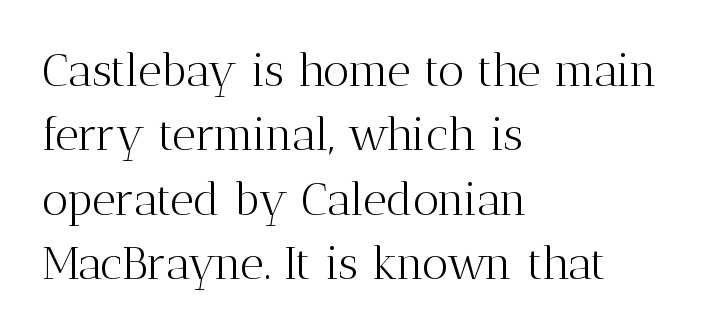
The image shows 46 px light serif type, upright; set left-aligned, normal line spacing (1.4x), normal letter spacing, not underlined; medium stroke contrast and a medium x-height.
